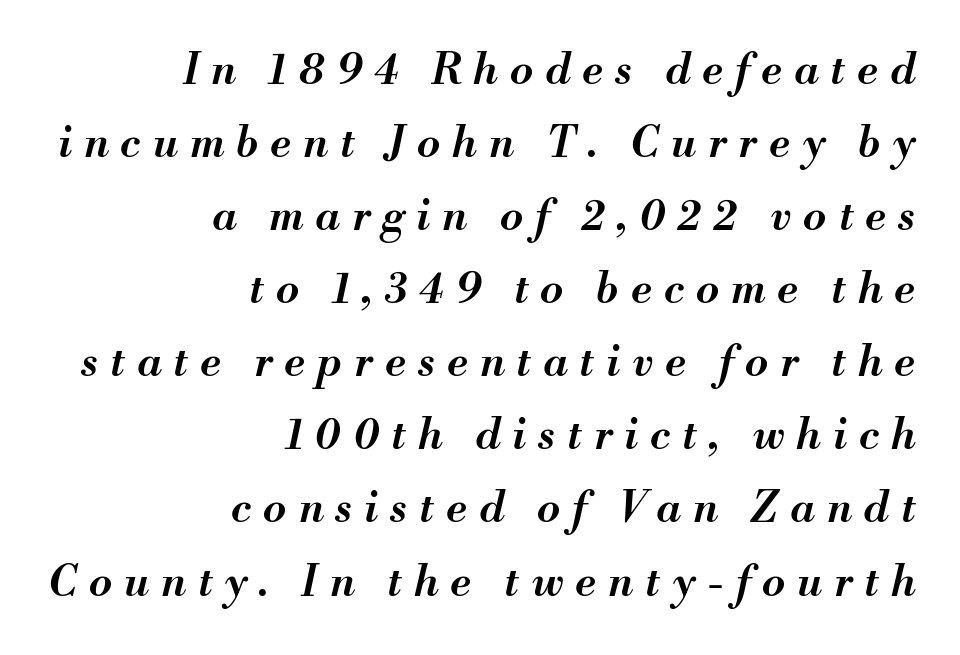
In terms of letterspacing, this is a distinctly airy, spread setting. A semibold gives these letters moderate extra thickness, short of bold. Think of a printed novel: that variable character pitch is what you see here. Leftover space on each line is placed entirely before the opening word. A bare baseline throughout the passage.
